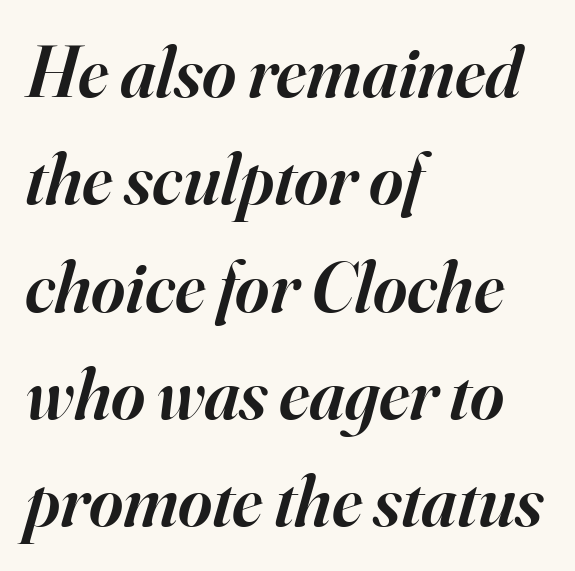
Little horizontal feet cap the strokes, marking this as serif type. The vertical gap from one line to the next is medium. Type without underlining. The rag falls on the right side of this text block.
